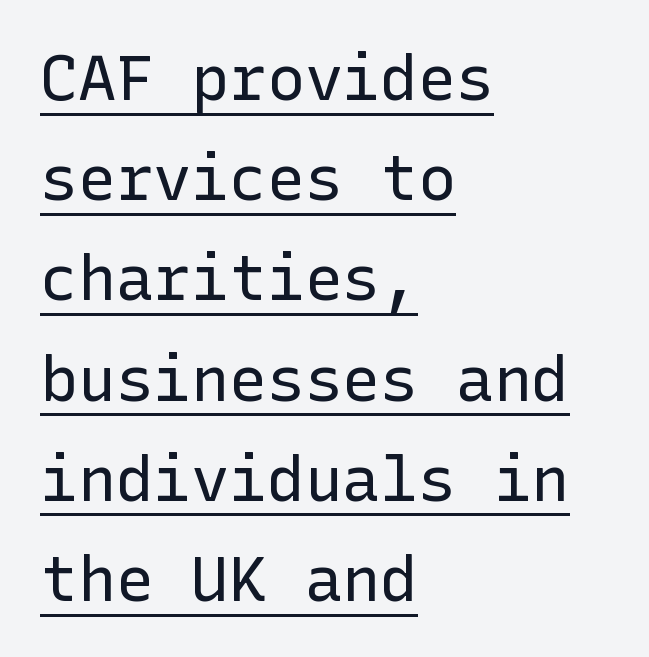
{"serif": "no", "italic": "no", "bold": "no", "weight": "regular", "width": "normal", "stroke_contrast": "low", "x_height": "medium", "underline": "yes", "align": "left", "line_spacing": "normal", "line_spacing_ratio": 1.59, "letter_spacing": "normal", "letter_spacing_em": 0.0, "glyph_px": 63}
